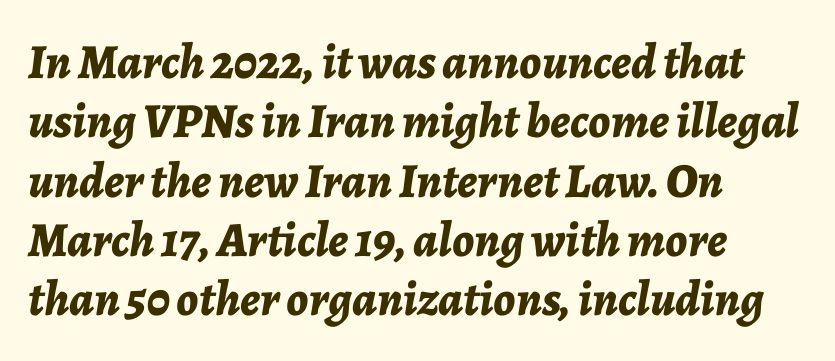
Q: Is the text bold? A: Yes.
Q: Is the text italic (slanted)? A: Yes, it leans right by about 7 degrees.
Q: Is the text underlined? A: No.
Q: How is the paragraph aligned? A: Left-aligned.
Q: Is the spacing between letters normal or unusually wide? A: Normal.
Q: Width (condensed, normal, or wide)? A: Normal.
Q: Stroke contrast? A: Low.
Q: x-height? A: Medium.
Q: Monospaced? A: No.
